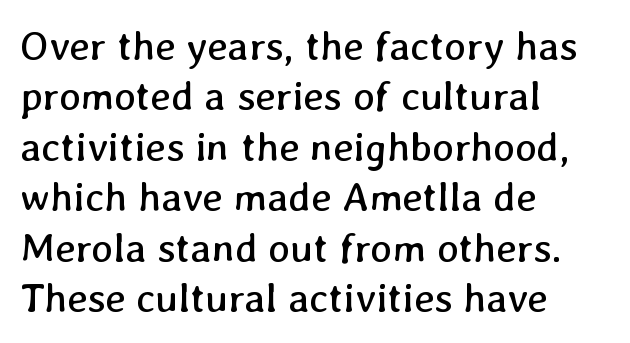
{"bold": "no", "weight": "regular", "width": "normal", "stroke_contrast": "low", "x_height": "medium", "monospaced": "no", "underline": "no", "align": "left", "line_spacing_ratio": 1.23, "letter_spacing": "normal", "letter_spacing_em": 0.0, "glyph_px": 41}
